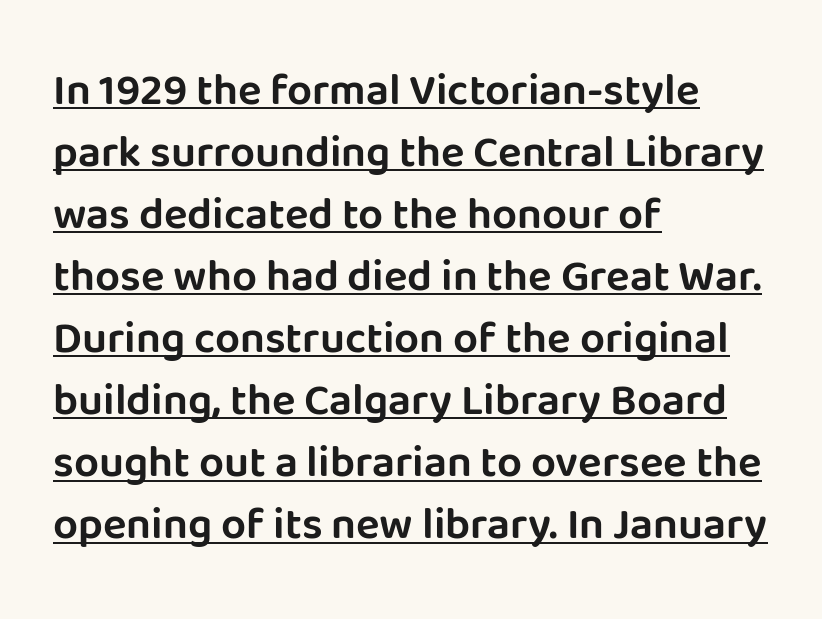
Horizontally, the lines are justified to the leading edge only. The type is set solid horizontally, with unmodified tracking. Regarding leading, the lines here are spaced in the standard way. Each line of the rendering has a horizontal stroke beneath the glyphs.
